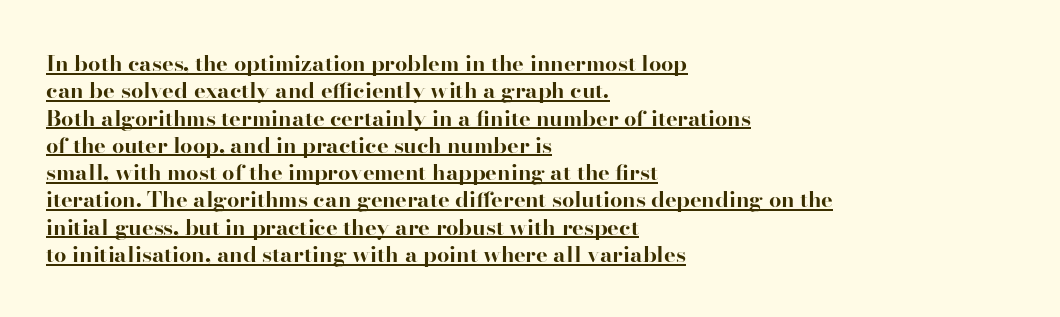
{"italic": "no", "bold": "yes", "underline": "yes", "align": "left", "line_spacing_ratio": 1.24, "letter_spacing": "normal", "letter_spacing_em": 0.0, "glyph_px": 22}
